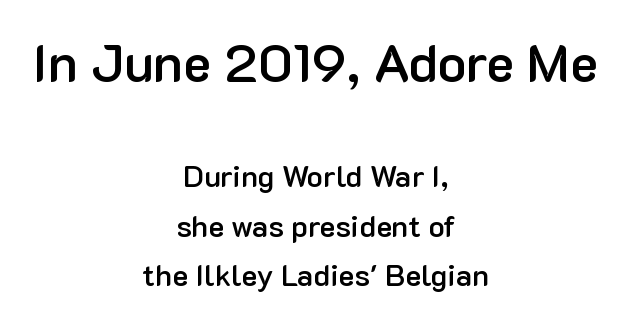
Each word holds together tightly as a unit, with standard inter-letter gaps. These lines carry some extra weight — a demibold, not a full bold. A typesetter would label this face a sans. Is this a fixed-width face? No — the glyphs have proportional, varying widths. Whoever set this made the first block the dominant, larger element.
